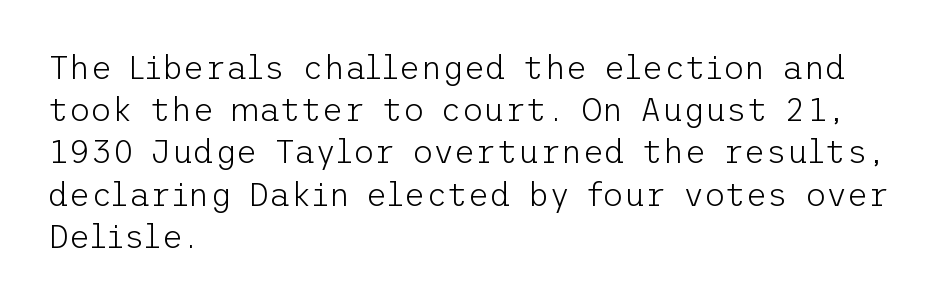
Stroke terminals: plain, sans-serif. The compositor pushed each line to the left boundary. Unbolded letterforms with no extra heft. When letters stand straight like this, we call the style roman or upright. The specimen omits any rule beneath the text block's lines.
